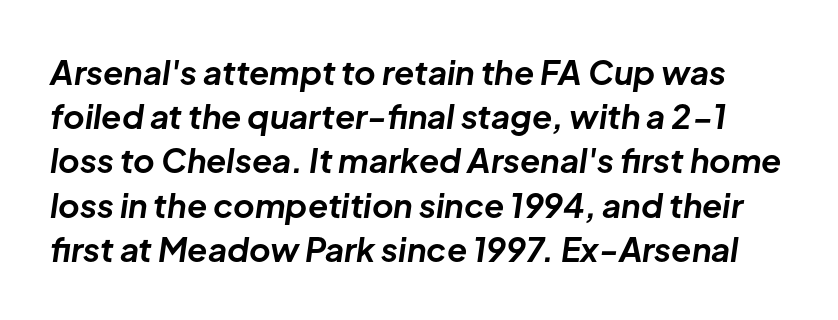
The image shows 33 px bold type, italic (leaning right); set normal line spacing (1.34x), normal letter spacing, not underlined; low stroke contrast and a medium x-height.
